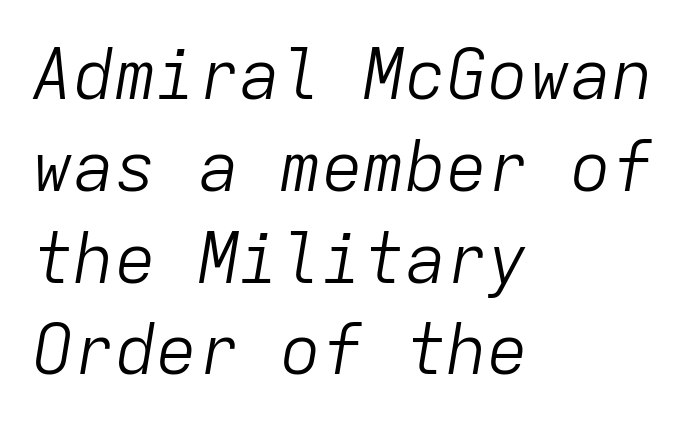
{"italic": "yes", "lean": "right", "slant_degrees": 9, "bold": "no", "weight": "light", "width": "normal", "stroke_contrast": "low", "x_height": "medium", "monospaced": "yes", "underline": "no", "align": "left", "line_spacing": "normal", "line_spacing_ratio": 1.33, "letter_spacing": "normal", "letter_spacing_em": 0.0, "glyph_px": 69}
